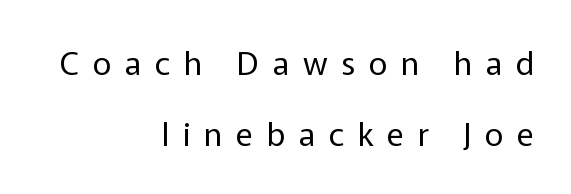
The image shows 32 px regular-weight sans-serif type, upright; set right-aligned, loose line spacing (2.23x), unusually wide letter spacing (+0.43 em), not underlined; low stroke contrast and a medium x-height.
